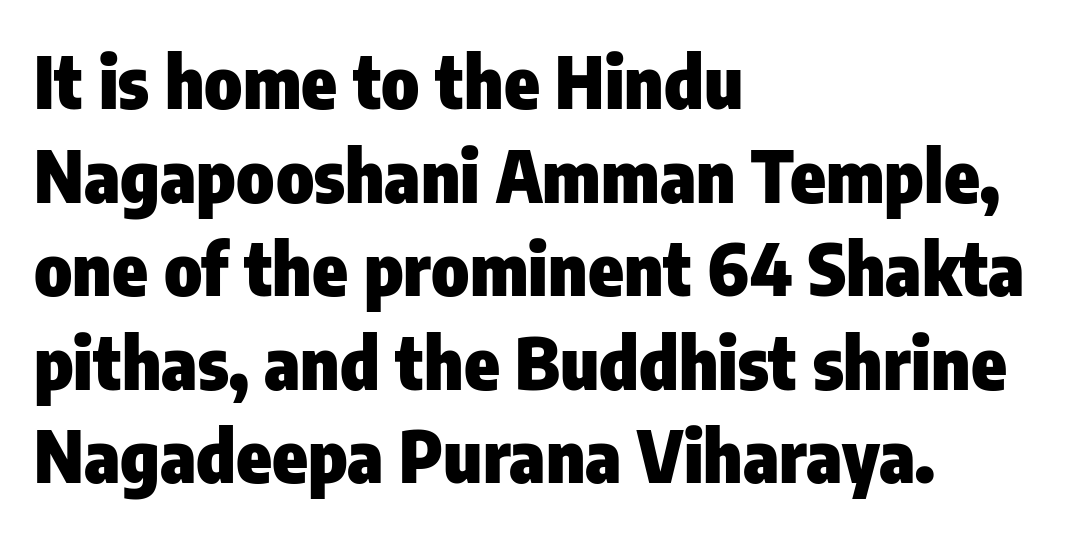
Each new line begins a customary step beneath the previous one. The rendering uses natural spacing where letterforms have individual widths. Characters remain perfectly vertical along every line. Beneath every word, the page is bare. Reading down the block, your eye returns to a fixed left position each line.
